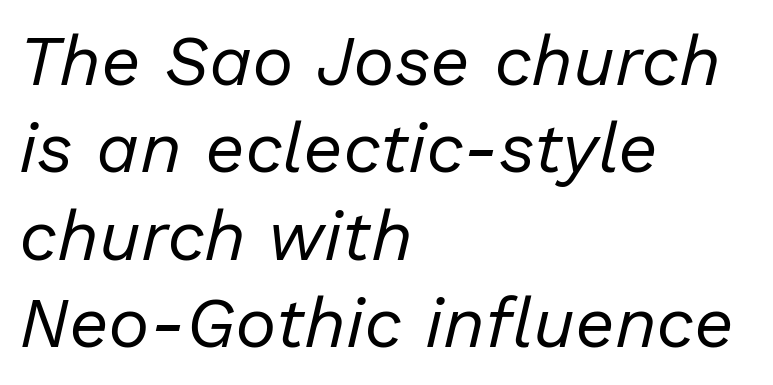
No word sits above an underline. These glyphs show unthickened strokes, regular width or finer. Italic: yes, the glyphs are oblique. Caption: multi-line text, flush left, ragged right. Caption: standard tracking, unaltered. Regular leading.
